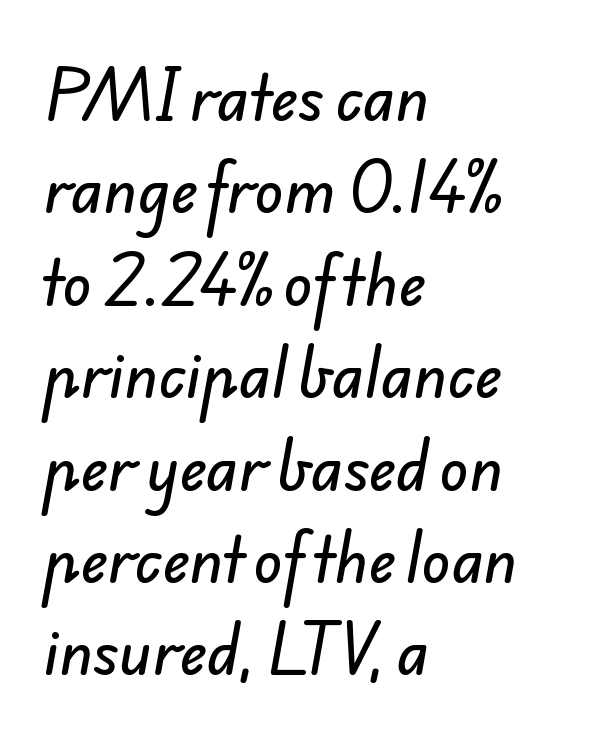
Q: Is the typeface a serif or a sans-serif typeface? A: Sans-serif.
Q: Is the text underlined? A: No.
Q: How is the paragraph aligned? A: Left-aligned.
Q: Is the spacing between letters normal or unusually wide? A: Normal.
Q: Is the spacing between lines tight, normal or loose? A: Normal.
Q: Width (condensed, normal, or wide)? A: Normal.
Q: Stroke contrast? A: Low.
Q: x-height? A: Small.
Q: Monospaced? A: No.
